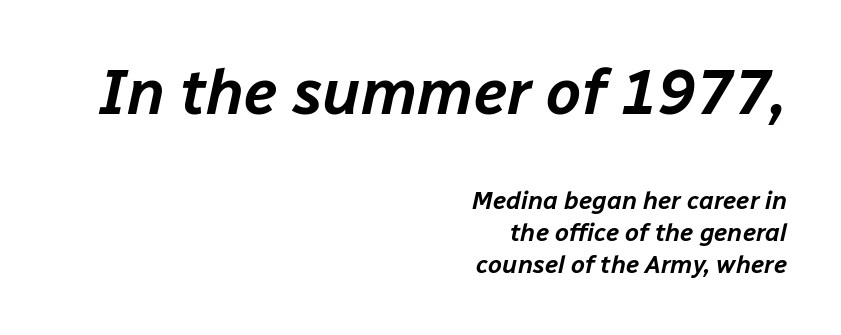
The letters advance in unequal steps, a hallmark of proportional type. Bare-footed words on every line. Caption: standard tracking, unaltered. The setting favours the right margin, as signatures and pull-quotes sometimes do.
